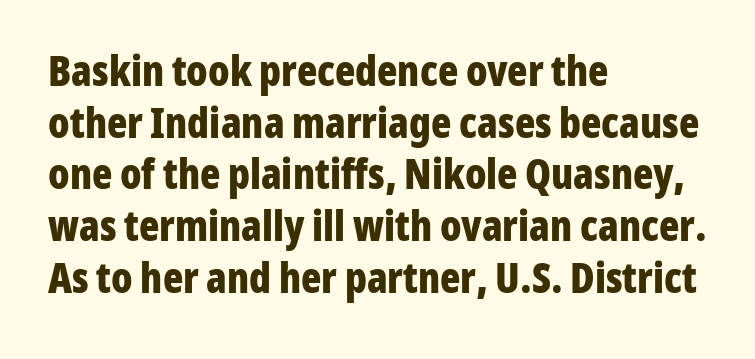
The image shows 42 px bold, condensed sans-serif type, upright; set left-aligned, line spacing 1.23x, normal letter spacing, not underlined; low stroke contrast and a medium x-height.
